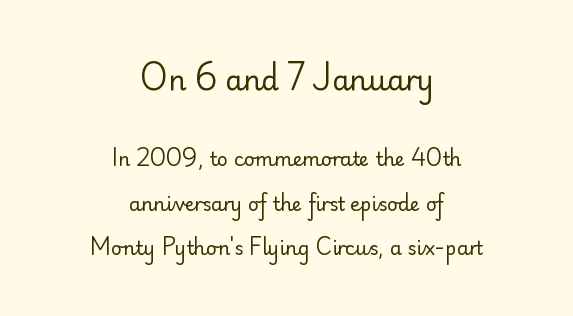
The image shows 28 px regular-weight sans-serif type, upright; set centered, loose line spacing (2.35x), normal letter spacing, not underlined; the first (top) block is 1.47x larger; low stroke contrast and a small x-height.
